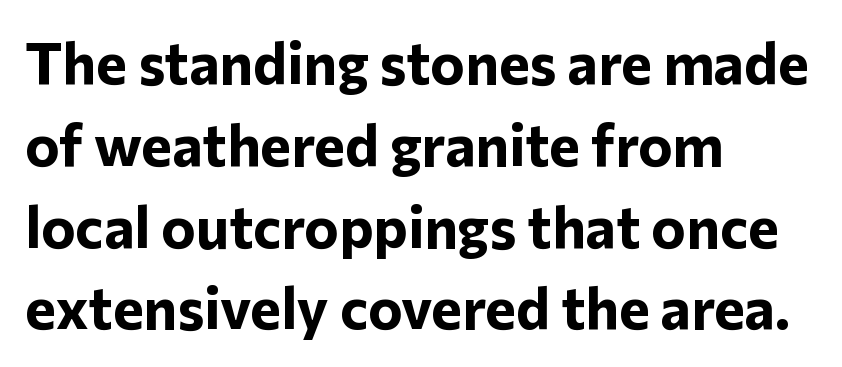
Q: Is the text bold? A: Yes.
Q: Is the text italic (slanted)? A: No, it is upright.
Q: Is the typeface a serif or a sans-serif typeface? A: Sans-serif.
Q: Is the text underlined? A: No.
Q: How is the paragraph aligned? A: Left-aligned.
Q: Is the spacing between letters normal or unusually wide? A: Normal.
Q: Is the spacing between lines tight, normal or loose? A: Normal.
Q: Width (condensed, normal, or wide)? A: Normal.
Q: Stroke contrast? A: Low.
Q: x-height? A: Medium.
Q: Monospaced? A: No.
